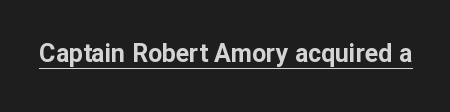
Q: Is the text bold? A: Yes.
Q: Is the text italic (slanted)? A: No, it is upright.
Q: Is the text underlined? A: Yes.
Q: Is the spacing between letters normal or unusually wide? A: Normal.
